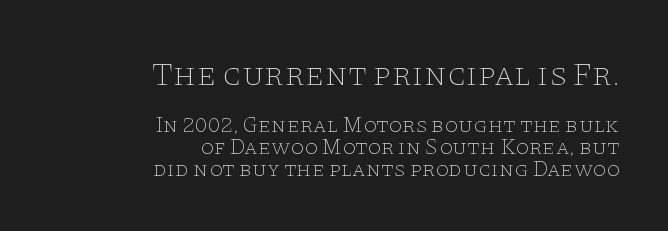
Spacing between characters is what you'd get straight out of the box. A bare baseline throughout the passage. A typesetter would mark this as roman, not italic. The more generous point size was reserved for the upper chunk. I'd call this a serif setting — the letters wear small feet. Leftover space on each line is placed entirely before the opening word.
